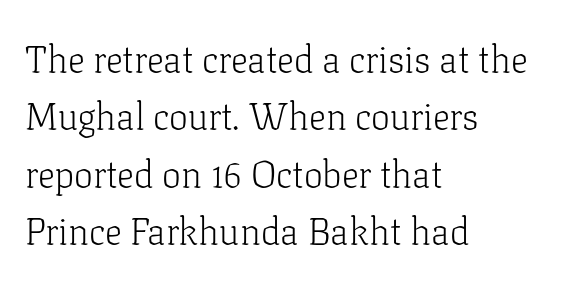
Tracking value appears to be zero — textbook default spacing. Stroke thickness stays within the range of a standard reading face or lighter. A student would call this left alignment; a typographer would say flush left, rag right. This is roman type, the default non-slanted kind. The baseline area is clear.
